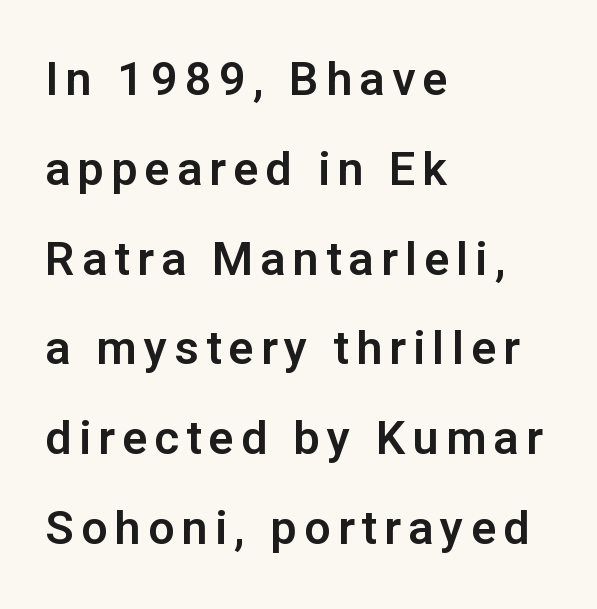
The image shows 47 px sans-serif type, upright; set left-aligned, loose line spacing (1.91x), not underlined; low stroke contrast and a medium x-height.
